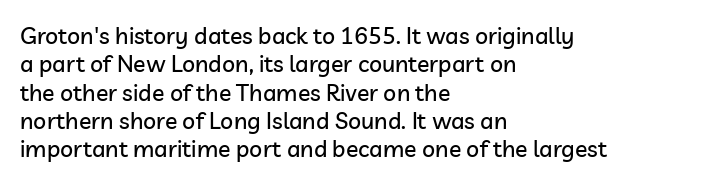
{"italic": "no", "underline": "no", "align": "left", "line_spacing_ratio": 1.23, "letter_spacing": "normal", "letter_spacing_em": 0.0, "glyph_px": 23}
